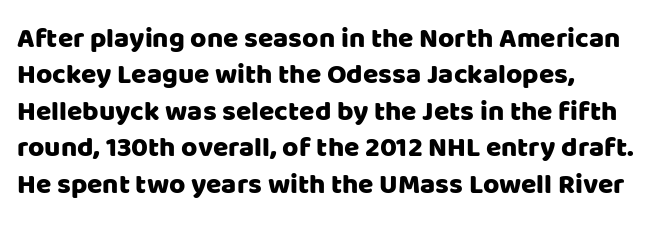
The image shows 28 px sans-serif type, upright; set left-aligned, normal line spacing (1.3x), normal letter spacing, not underlined; low stroke contrast and a large x-height.
